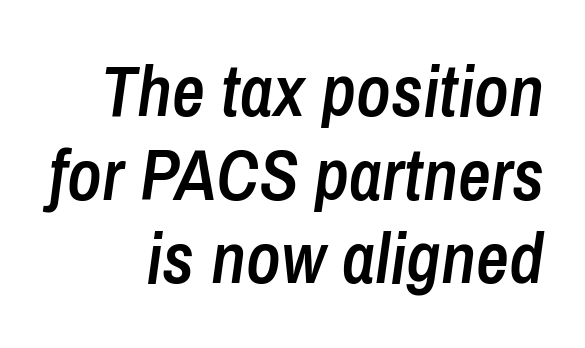
{"italic": "yes", "lean": "right", "slant_degrees": 8, "bold": "semi", "weight": "semibold", "width": "condensed", "stroke_contrast": "low", "x_height": "medium", "monospaced": "no", "underline": "no", "line_spacing_ratio": 1.16, "letter_spacing": "normal", "letter_spacing_em": 0.0, "glyph_px": 72}
